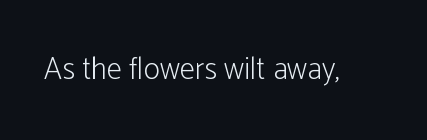
Here the designer chose a conventional face with non-uniform glyph widths. Serif or sans? Sans — the stroke terminals are bare. The lettering holds an erect, upright posture throughout. A quiet, ordinary-to-light weight characterises the typeface. The gaps between neighbouring characters are ordinary and unremarkable.
